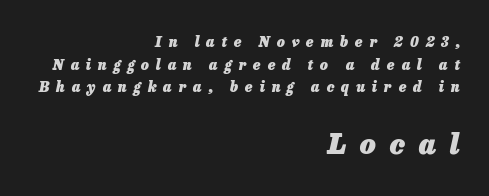
{"italic": "yes", "lean": "right", "slant_degrees": 13, "bold": "yes", "weight": "heavy", "width": "normal", "stroke_contrast": "low", "x_height": "medium", "monospaced": "no", "underline": "no", "align": "right", "line_spacing": "normal", "line_spacing_ratio": 1.62, "letter_spacing": "wide", "letter_spacing_em": 0.49, "larger_block": "second", "size_ratio": 2.0, "glyph_px": 28}
